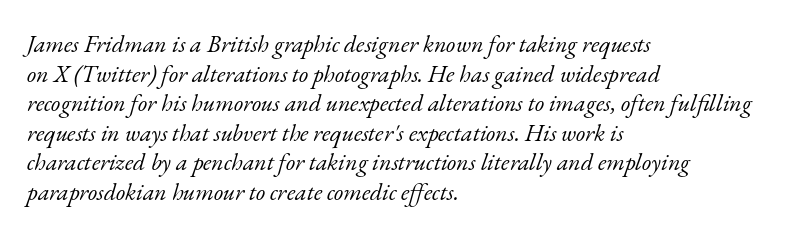
{"italic": "yes", "lean": "right", "slant_degrees": 17, "bold": "no", "underline": "no", "align": "left", "line_spacing_ratio": 1.23, "letter_spacing": "normal", "letter_spacing_em": 0.0, "glyph_px": 24}
